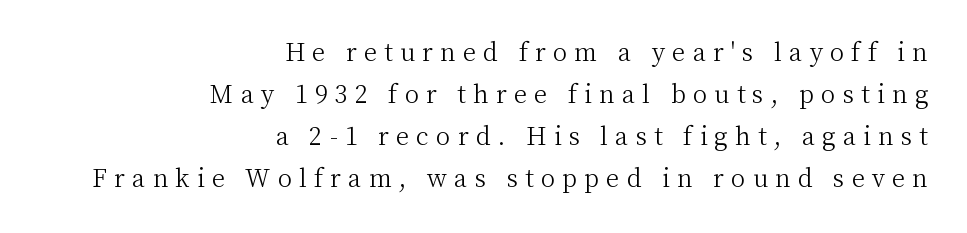
Caption: expanded tracking, letters set apart. The string is rendered with underlining switched off. This is roman type, the default non-slanted kind. The text block is weighted toward the right margin, trailing off unevenly leftward. Think standard paragraph weight, or any step lighter than that.
